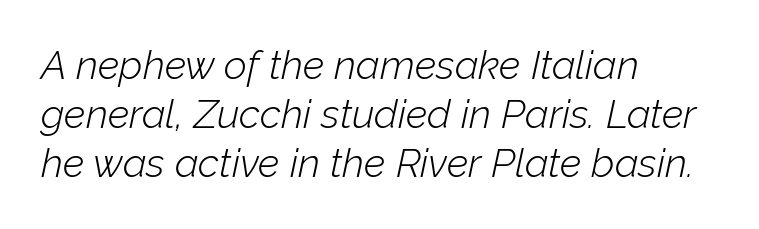
{"italic": "yes", "lean": "right", "slant_degrees": 12, "bold": "no", "weight": "light", "width": "normal", "stroke_contrast": "low", "x_height": "medium", "monospaced": "no", "underline": "no", "align": "left", "line_spacing_ratio": 1.23, "letter_spacing": "normal", "letter_spacing_em": 0.0, "glyph_px": 40}
